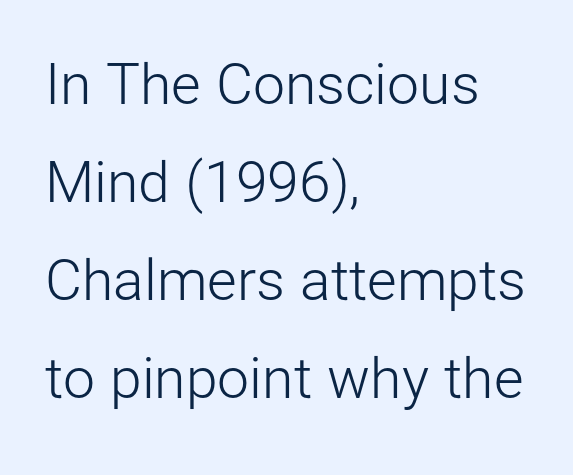
{"serif": "no", "italic": "no", "bold": "no", "weight": "light", "width": "normal", "stroke_contrast": "low", "x_height": "medium", "monospaced": "no", "underline": "no", "align": "left", "line_spacing_ratio": 1.72, "letter_spacing": "normal", "letter_spacing_em": 0.0, "glyph_px": 57}
